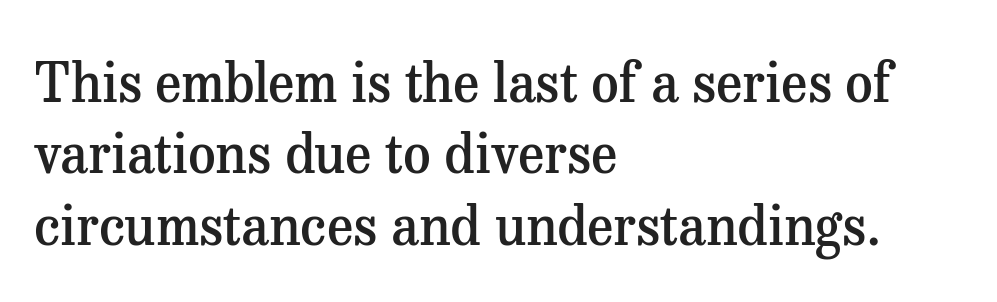
Q: Is the text bold? A: Semi-bold.
Q: Is the text italic (slanted)? A: No, it is upright.
Q: Is the typeface a serif or a sans-serif typeface? A: Serif.
Q: Is the text underlined? A: No.
Q: How is the paragraph aligned? A: Left-aligned.
Q: Is the spacing between letters normal or unusually wide? A: Normal.
Q: Is the spacing between lines tight, normal or loose? A: Normal.
Q: Width (condensed, normal, or wide)? A: Normal.
Q: Stroke contrast? A: Medium.
Q: x-height? A: Medium.
Q: Monospaced? A: No.
